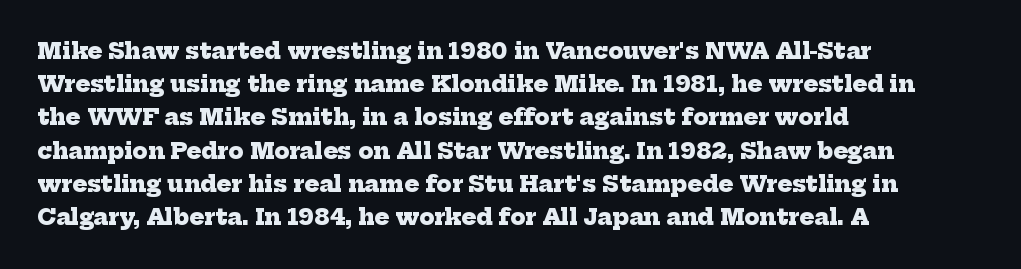
Where is the straight margin? On the left. Each row of text sits above clean, open space. Leading matches the norm, producing a regular column. The letters are bold, with thick, heavy strokes.
